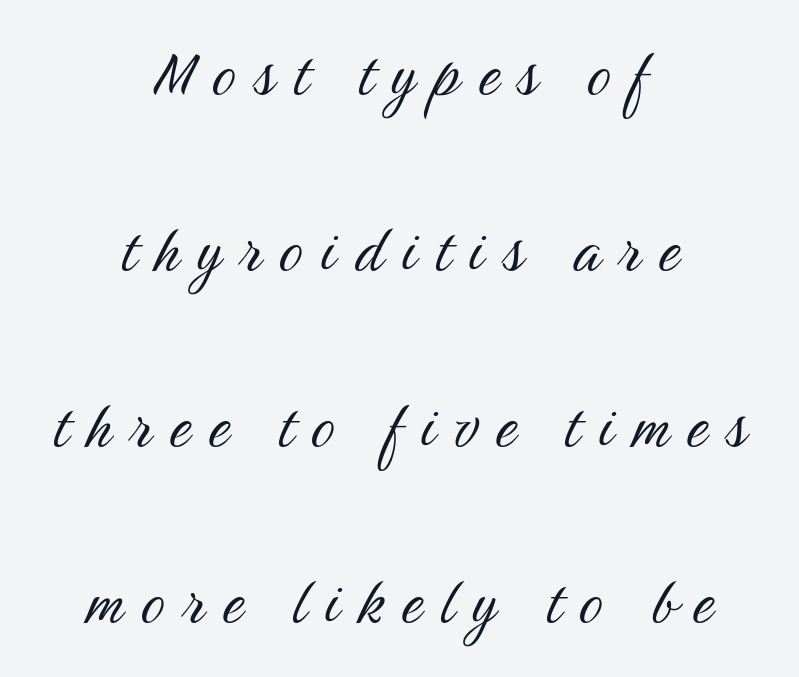
The image shows 74 px light, condensed sans-serif type; set centered, loose line spacing (2.38x), unusually wide letter spacing (+0.25 em), not underlined; medium stroke contrast and a medium x-height.
